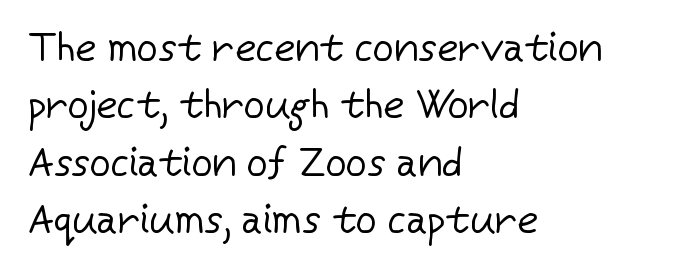
The image shows 41 px regular-weight sans-serif type, upright; set left-aligned, normal line spacing (1.4x), normal letter spacing, not underlined; low stroke contrast and a medium x-height.
